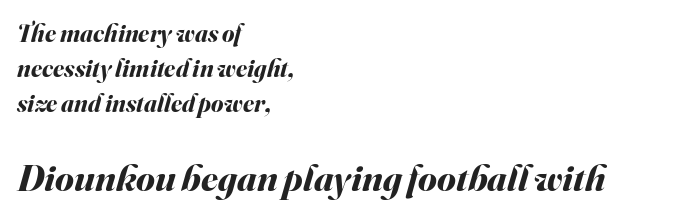
{"italic": "yes", "lean": "right", "slant_degrees": 16, "bold": "yes", "weight": "bold", "width": "normal", "stroke_contrast": "medium", "x_height": "small", "monospaced": "no", "underline": "no", "align": "left", "line_spacing": "normal", "line_spacing_ratio": 1.41, "letter_spacing": "normal", "letter_spacing_em": 0.0, "larger_block": "second", "size_ratio": 1.52, "glyph_px": 38}
